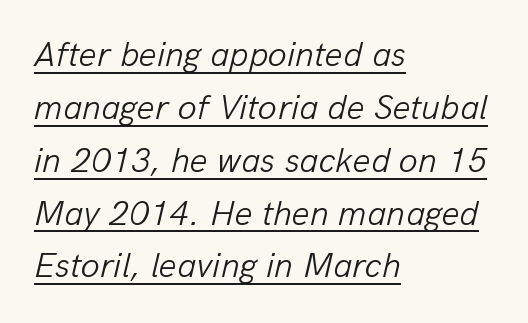
Q: Is the text bold? A: No.
Q: Is the text italic (slanted)? A: Yes, it leans right by about 13 degrees.
Q: Is the text underlined? A: Yes.
Q: How is the paragraph aligned? A: Left-aligned.
Q: Is the spacing between letters normal or unusually wide? A: Normal.
Q: Is the spacing between lines tight, normal or loose? A: Normal.
Q: Width (condensed, normal, or wide)? A: Normal.
Q: Stroke contrast? A: Low.
Q: x-height? A: Medium.
Q: Monospaced? A: No.
